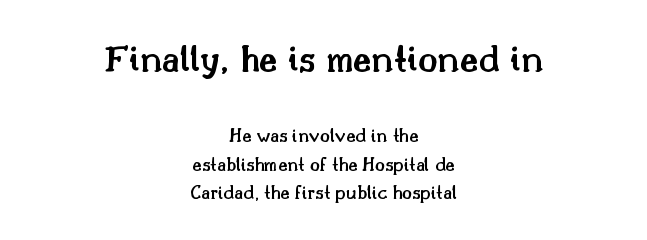
Q: Is the text bold? A: Semi-bold.
Q: Is the text italic (slanted)? A: No, it is upright.
Q: Is the typeface a serif or a sans-serif typeface? A: Serif.
Q: Is the text underlined? A: No.
Q: How is the paragraph aligned? A: Centered.
Q: Is the spacing between letters normal or unusually wide? A: Normal.
Q: Is the spacing between lines tight, normal or loose? A: Normal.
Q: Which block of text is set in a larger size, the first (top) or the second (bottom)? A: The first (top) one.
Q: Width (condensed, normal, or wide)? A: Normal.
Q: Stroke contrast? A: Medium.
Q: x-height? A: Small.
Q: Monospaced? A: No.
